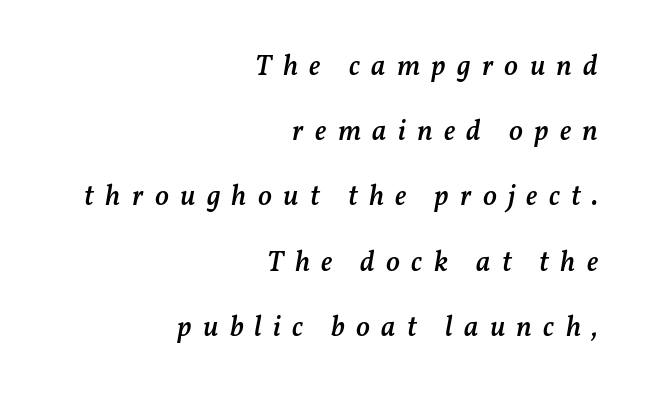
{"italic": "yes", "lean": "right", "slant_degrees": 11, "bold": "semi", "weight": "semibold", "width": "normal", "stroke_contrast": "medium", "x_height": "medium", "monospaced": "no", "underline": "no", "align": "right", "line_spacing": "loose", "line_spacing_ratio": 2.25, "letter_spacing": "wide", "letter_spacing_em": 0.39, "glyph_px": 29}
